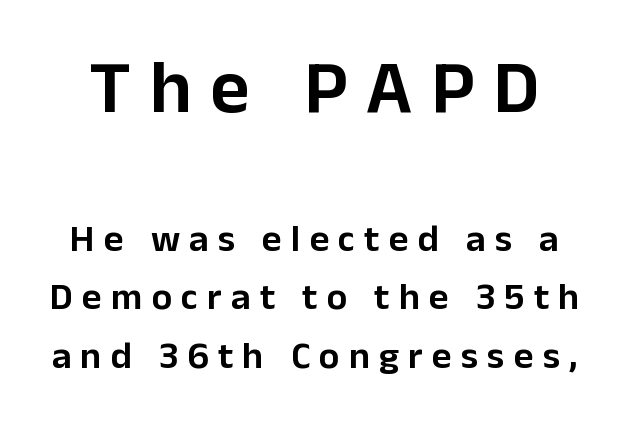
Of the two passages, the one on top uses the larger point size. Style check: upright. Do the characters align in a grid? No, the font is proportional. Regular leading.
